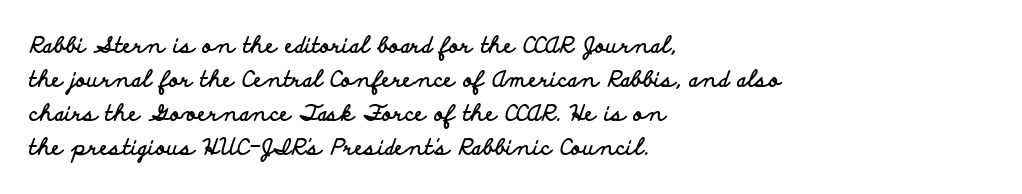
{"bold": "yes", "underline": "no", "align": "left", "line_spacing": "normal", "line_spacing_ratio": 1.55, "letter_spacing": "normal", "letter_spacing_em": 0.0, "glyph_px": 22}
